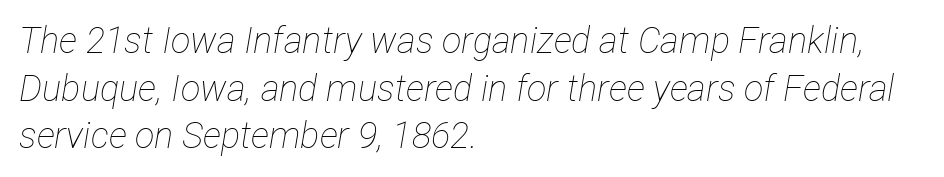
Q: Is the text bold? A: No.
Q: Is the text italic (slanted)? A: Yes, it leans right by about 12 degrees.
Q: Is the text underlined? A: No.
Q: How is the paragraph aligned? A: Left-aligned.
Q: Is the spacing between letters normal or unusually wide? A: Normal.
Q: Is the spacing between lines tight, normal or loose? A: Normal.
Q: Width (condensed, normal, or wide)? A: Condensed.
Q: Stroke contrast? A: Low.
Q: x-height? A: Medium.
Q: Monospaced? A: No.
